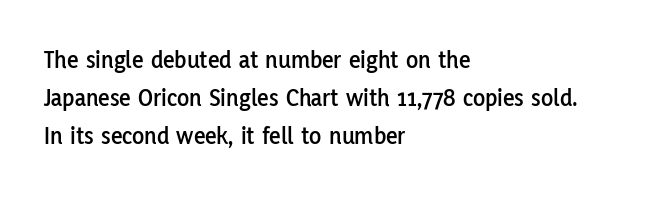
Plain, unruled lines of type. Each word holds together tightly as a unit, with standard inter-letter gaps. Every row of glyphs begins at an identical x-position on the left. Leading matches the norm, producing a regular column.
